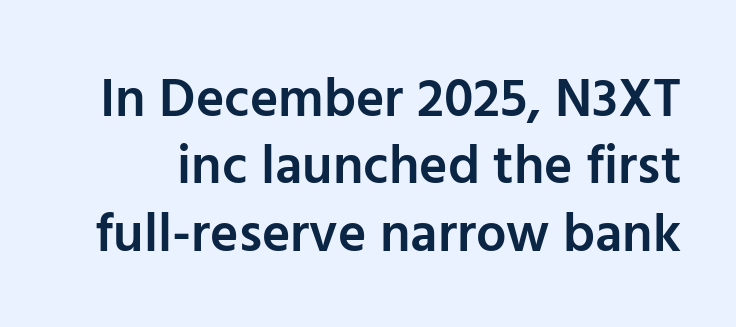
The type sits square on the baseline with zero lean. A fair bit of extra ink — the face is semibold, not bold. The baseline area is clear. Note the varied advance widths — an 'i' is clearly narrower than an 'm'.
